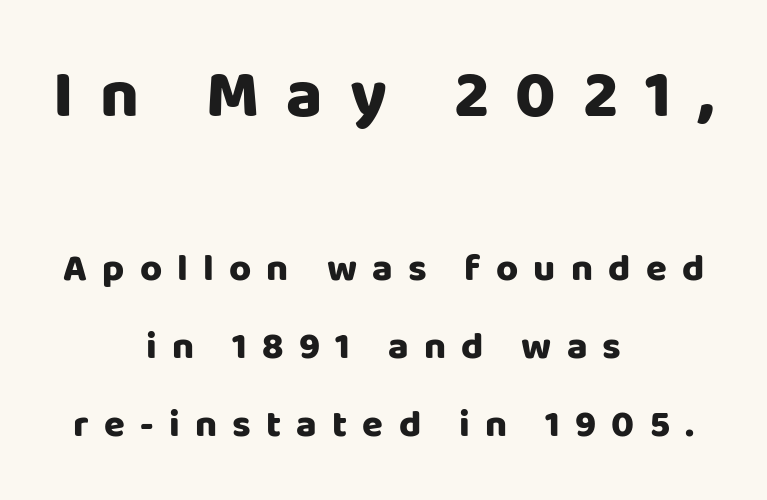
Lines of text with bare space underneath. I'd call this a sans setting — the letters go barefoot. The face used here is proportionally spaced, like ordinary book or web type. One glance says open: line gaps are wider than usual. The lettering stays uniformly vertical, giving the passage a roman look.
